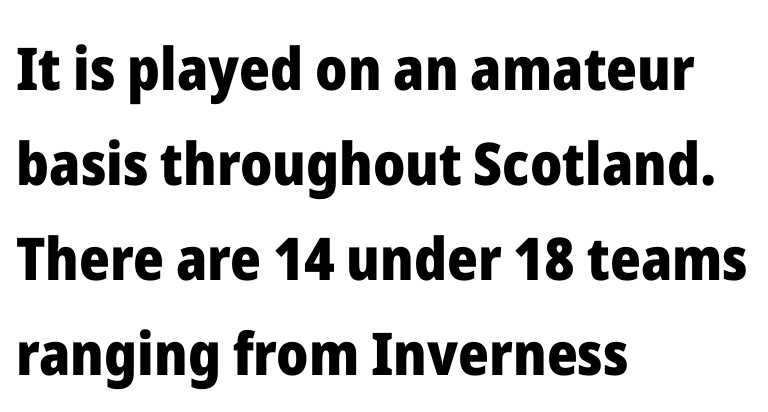
The image shows 59 px heavy sans-serif type, upright; set left-aligned, normal line spacing (1.61x), normal letter spacing, not underlined; low stroke contrast and a medium x-height.
